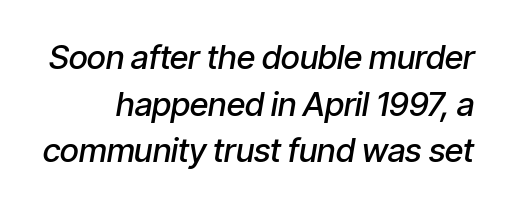
Q: Is the text bold? A: Semi-bold.
Q: Is the text italic (slanted)? A: Yes, it leans right by about 9 degrees.
Q: Is the text underlined? A: No.
Q: Is the spacing between letters normal or unusually wide? A: Normal.
Q: Is the spacing between lines tight, normal or loose? A: Normal.
Q: Width (condensed, normal, or wide)? A: Condensed.
Q: Stroke contrast? A: Low.
Q: x-height? A: Medium.
Q: Monospaced? A: No.
